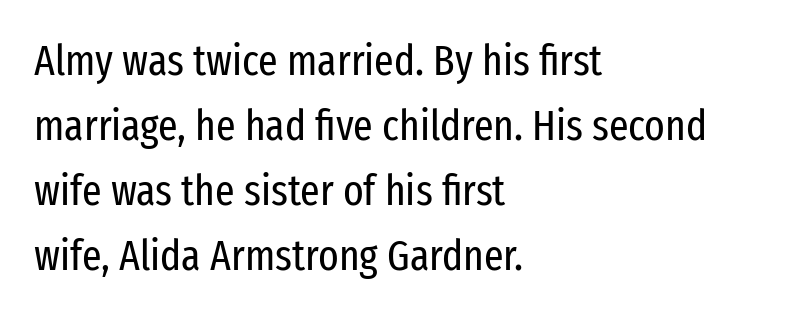
You could call the tracking neutral — neither tight nor loose. The foot of each line stays bare and open. Each line starts at the same left margin while the right side varies. Ink coverage per letter is moderate at most. Proportional: the letters do not fall into vertical columns.
